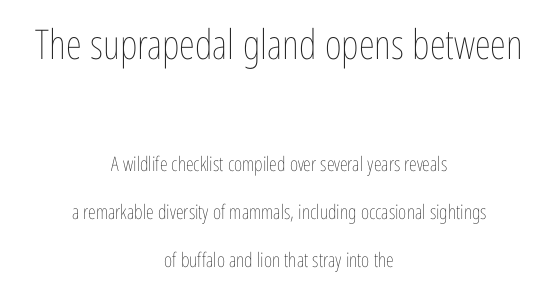
Letter spacing: default. Bare-footed words on every line. The paragraph shown floats in the horizontal middle. Compared with a typical body face, this is equally light or lighter still. Students, observe: this is what heavily led, spacious text looks like. Spacing verdict: proportional, widths tailored to each character.
